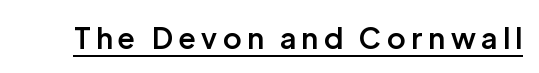
Q: Is the text bold? A: Semi-bold.
Q: Is the text italic (slanted)? A: No, it is upright.
Q: Is the typeface a serif or a sans-serif typeface? A: Sans-serif.
Q: Is the text underlined? A: Yes.
Q: Is the spacing between letters normal or unusually wide? A: Unusually wide.
Q: Width (condensed, normal, or wide)? A: Normal.
Q: Stroke contrast? A: Low.
Q: x-height? A: Medium.
Q: Monospaced? A: No.
